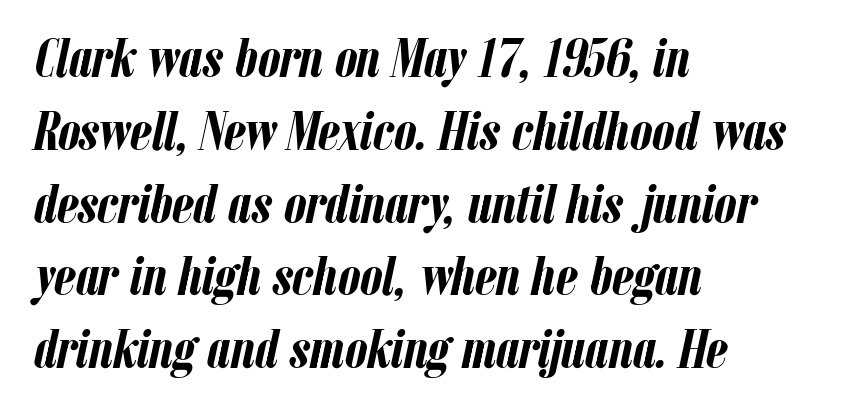
The letters sit at their default tracking, neither squeezed nor spread. The block of text has a typical density, with ordinary space between rows. A classic flush-left, rag-right setting is used for this passage. Rule under the text: the space is simply empty.
